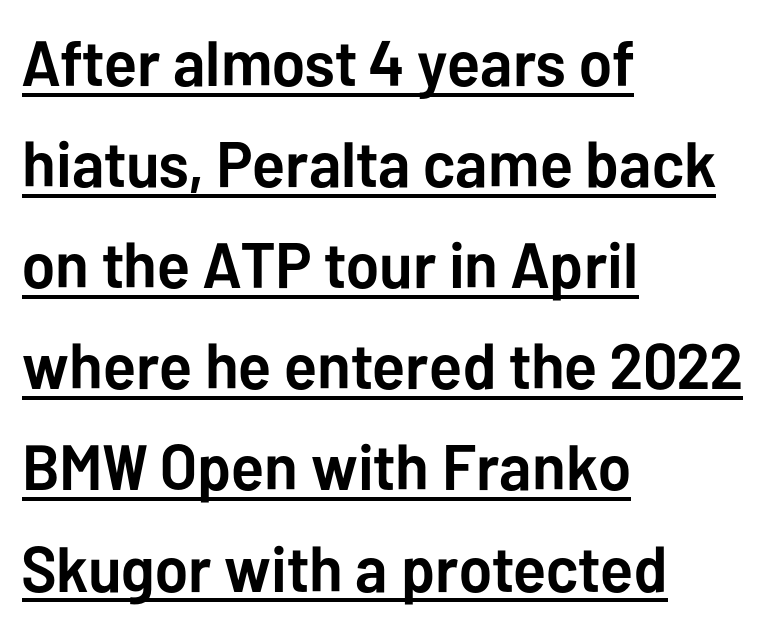
Do the characters align in a grid? No, the font is proportional. Emphasis by weight is at full strength: bold. Serifs: no, the terminals of the letterforms are clean. This block has exactly the height ordinary leading produces. Where is the straight margin? On the left.
